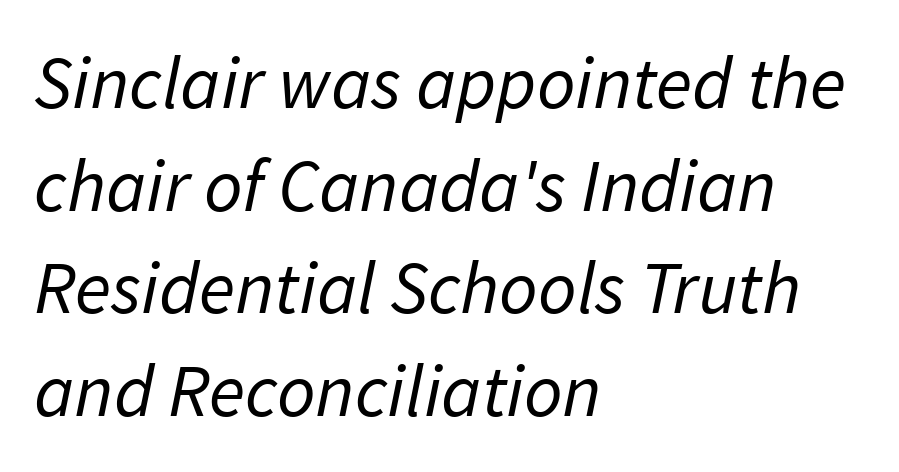
{"serif": "no", "bold": "no", "weight": "regular", "width": "normal", "stroke_contrast": "low", "x_height": "medium", "monospaced": "no", "underline": "no", "align": "left", "line_spacing": "normal", "line_spacing_ratio": 1.37, "letter_spacing": "normal", "letter_spacing_em": 0.0, "glyph_px": 75}
